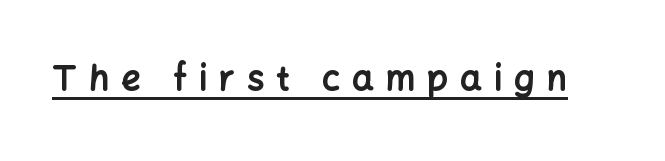
Vertical strokes here are truly vertical. The rendering uses natural spacing where letterforms have individual widths. This is heavy type, rendered in bold. The passage shown has open, widely tracked lettering throughout.
